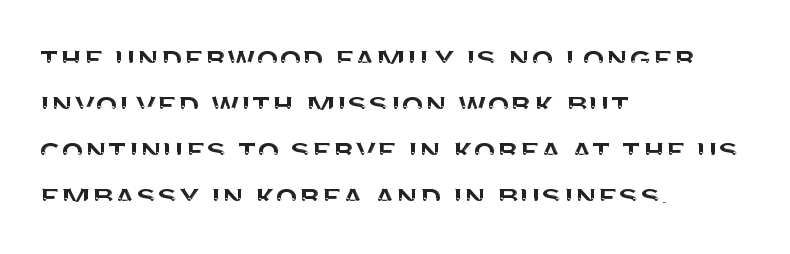
Vertical spacing — default. There is no visible air inserted between adjacent glyphs. Plain, unruled lines of type. The font's upright variant was chosen for this text. This sample is left-justified, so line endings fall wherever the words run out. What kind of face is this? One without serifs — a sans.
